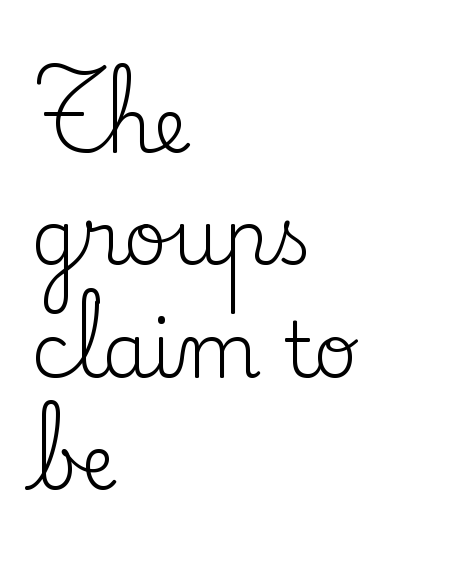
The image shows 76 px regular-weight type, upright; set left-aligned, normal line spacing (1.48x), normal letter spacing, not underlined; low stroke contrast and a small x-height.
